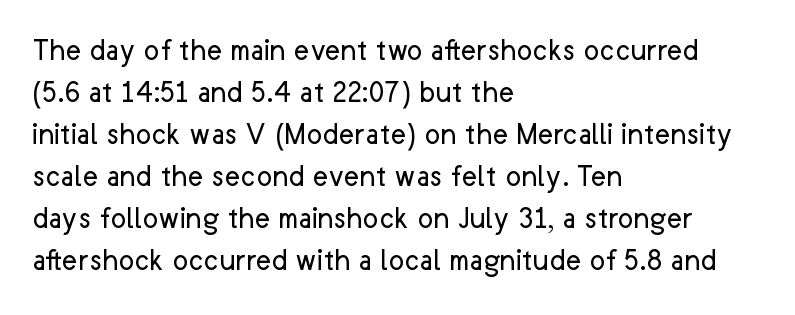
Is the letter spacing exaggerated? No — it looks like the ordinary default. A clean baseline with only descenders dipping below it. The face used here is a sans, in the tradition of grotesques and geometrics. Caption: face not bold, strokes unweighted. This sample is left-justified, so line endings fall wherever the words run out. Notice how descenders clear the ascenders below comfortably — that's standard leading.
